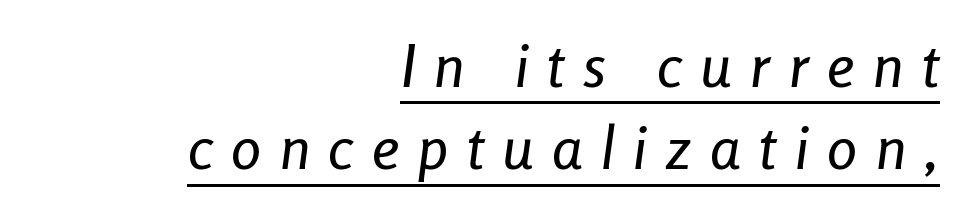
Q: Is the text italic (slanted)? A: Yes, it leans right by about 8 degrees.
Q: Is the text underlined? A: Yes.
Q: How is the paragraph aligned? A: Right-aligned.
Q: Is the spacing between letters normal or unusually wide? A: Unusually wide.
Q: Is the spacing between lines tight, normal or loose? A: Normal.
Q: Width (condensed, normal, or wide)? A: Condensed.
Q: Stroke contrast? A: Low.
Q: x-height? A: Medium.
Q: Monospaced? A: No.
